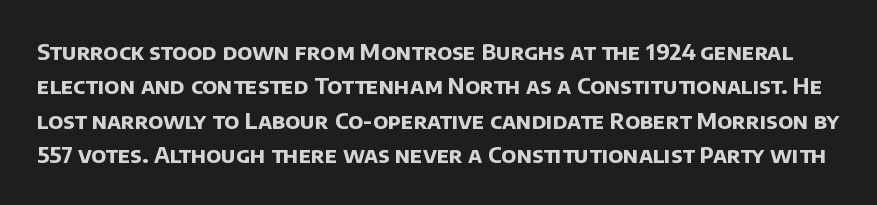
Q: Is the text bold? A: Yes.
Q: Is the text underlined? A: No.
Q: Is the spacing between letters normal or unusually wide? A: Normal.
Q: Is the spacing between lines tight, normal or loose? A: Normal.
